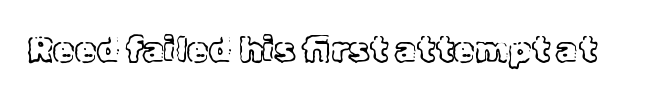
No word sits above an underline. Glyph-to-glyph distance matches everyday printed text. Here the designer chose a conventional face with non-uniform glyph widths. The letters stand upright; this is a roman face.
